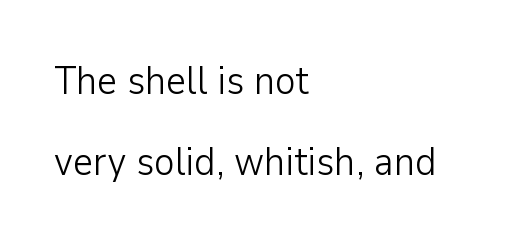
The passage shown stacks its lines with a broad gap. No extra tracking has been applied to these lines. You could not count columns in this text — the font is proportionally spaced. The face looks like a standard text weight, possibly lighter. A classic flush-left, rag-right setting is used for this passage.
